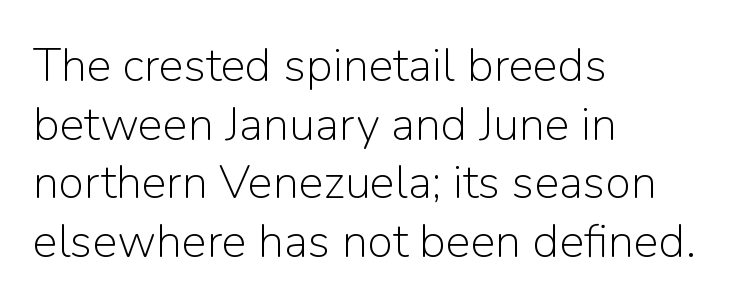
Q: Is the text bold? A: No.
Q: Is the text italic (slanted)? A: No, it is upright.
Q: Is the typeface a serif or a sans-serif typeface? A: Sans-serif.
Q: Is the text underlined? A: No.
Q: How is the paragraph aligned? A: Left-aligned.
Q: Is the spacing between letters normal or unusually wide? A: Normal.
Q: Is the spacing between lines tight, normal or loose? A: Normal.
Q: Width (condensed, normal, or wide)? A: Normal.
Q: Stroke contrast? A: Low.
Q: x-height? A: Medium.
Q: Monospaced? A: No.
